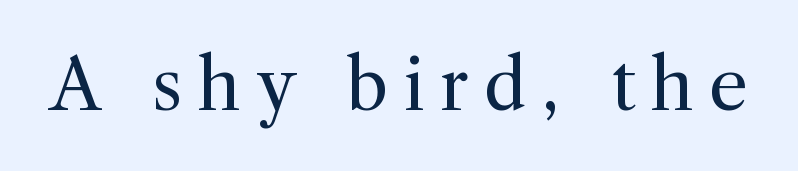
Just letters on the line, the space beneath them empty. The rendering uses natural spacing where letterforms have individual widths. Bold? No — there's no thickening of the strokes. These lines are composed in type with serifs. The letterforms stand isolated, each surrounded by extra space.
